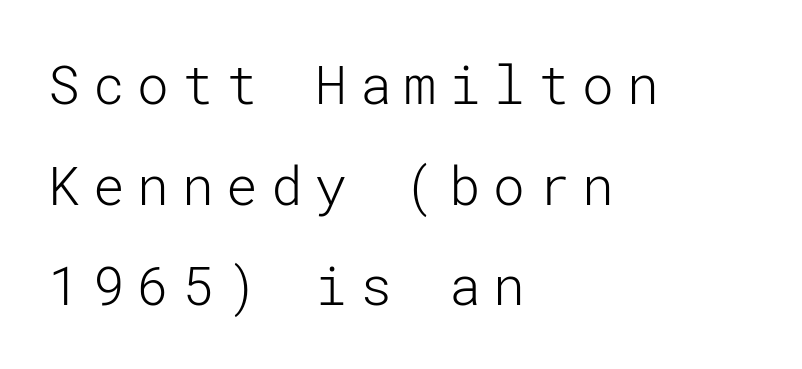
Words appear elongated and porous because spacing is wide. Serif or sans? Sans — the stroke terminals are bare. The passage shown stacks its lines with a broad gap. Is the block centered? No — it sits flush against the left margin.
